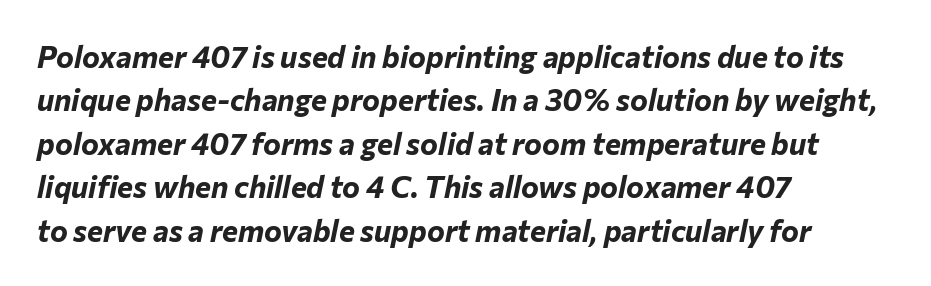
The image shows 30 px bold type, italic (leaning right); set left-aligned, normal line spacing (1.45x), normal letter spacing, not underlined; low stroke contrast and a medium x-height.
